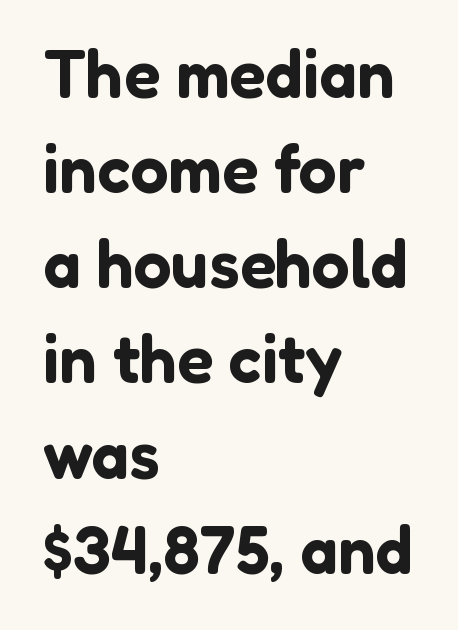
Q: Is the text italic (slanted)? A: No, it is upright.
Q: Is the typeface a serif or a sans-serif typeface? A: Sans-serif.
Q: Is the text underlined? A: No.
Q: How is the paragraph aligned? A: Left-aligned.
Q: Is the spacing between letters normal or unusually wide? A: Normal.
Q: Is the spacing between lines tight, normal or loose? A: Normal.
Q: Width (condensed, normal, or wide)? A: Normal.
Q: Stroke contrast? A: Low.
Q: x-height? A: Medium.
Q: Monospaced? A: No.
